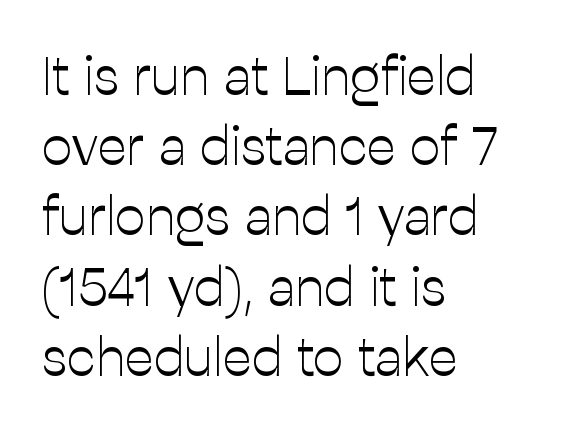
{"serif": "no", "italic": "no", "bold": "no", "weight": "light", "width": "normal", "stroke_contrast": "low", "x_height": "medium", "monospaced": "no", "underline": "no", "align": "left", "line_spacing": "normal", "line_spacing_ratio": 1.3, "letter_spacing": "normal", "letter_spacing_em": 0.0, "glyph_px": 54}
